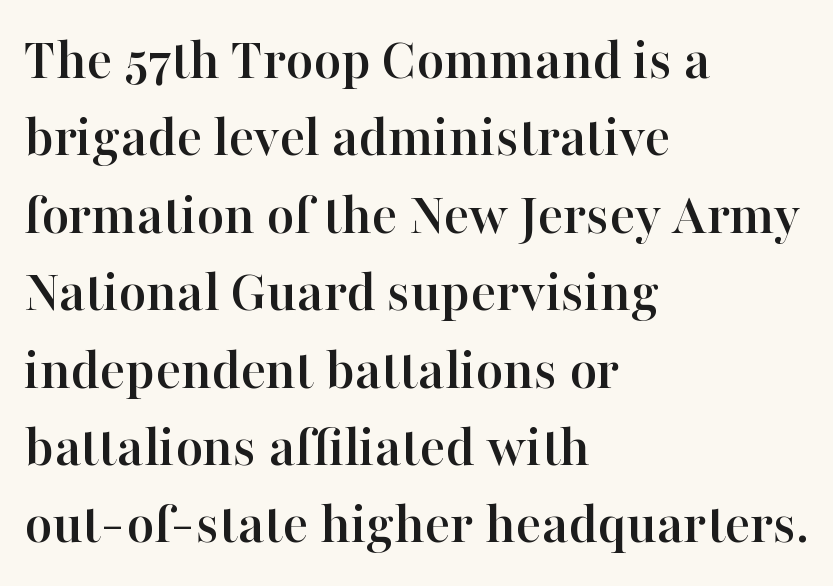
The image shows 60 px serif type, upright; set left-aligned, normal line spacing (1.29x), normal letter spacing, not underlined; high stroke contrast and a medium x-height.
